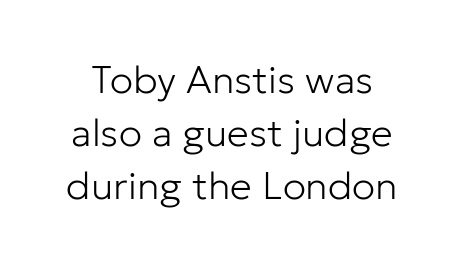
{"serif": "no", "italic": "no", "bold": "no", "weight": "light", "width": "normal", "stroke_contrast": "low", "x_height": "medium", "monospaced": "no", "underline": "no", "line_spacing": "normal", "line_spacing_ratio": 1.36, "letter_spacing": "normal", "letter_spacing_em": 0.0, "glyph_px": 39}
